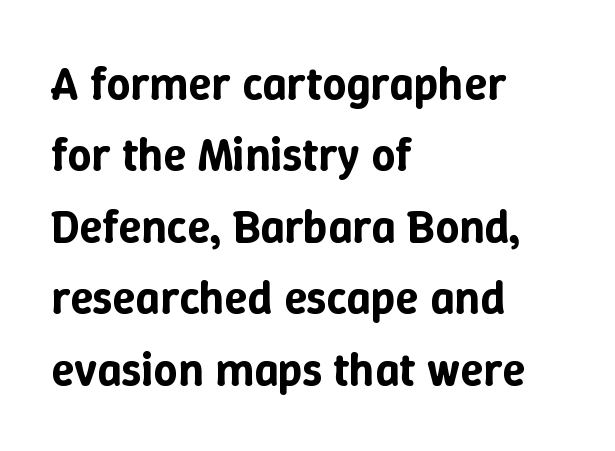
{"italic": "no", "width": "normal", "stroke_contrast": "low", "x_height": "medium", "monospaced": "no", "underline": "no", "align": "left", "line_spacing": "normal", "line_spacing_ratio": 1.52, "letter_spacing": "normal", "letter_spacing_em": 0.0, "glyph_px": 47}
